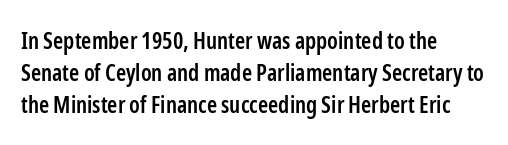
The image shows 23 px text type, upright; set left-aligned, normal line spacing (1.39x), normal letter spacing, not underlined.
